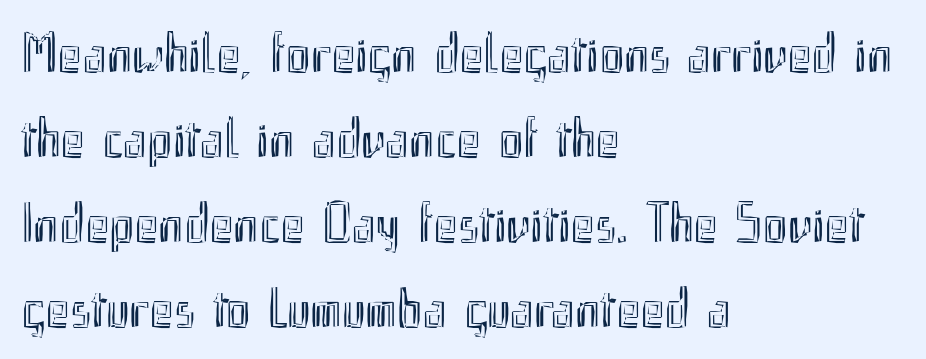
The axis of the letterforms is exactly vertical. Does the leading feel generous? No, just average. The tracking reads as untouched default to a designer's eye. This sample has the flowing, uneven cadence of proportional lettering. Typeset ragged right — the left edge is the straight one.
